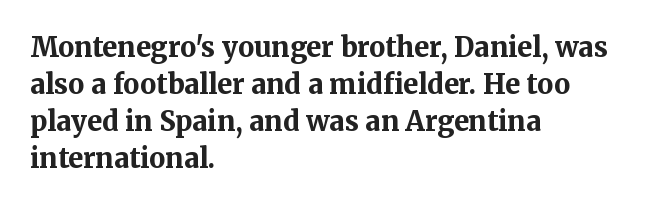
Q: Is the text bold? A: Yes.
Q: Is the text italic (slanted)? A: No, it is upright.
Q: Is the text underlined? A: No.
Q: How is the paragraph aligned? A: Left-aligned.
Q: Is the spacing between letters normal or unusually wide? A: Normal.
Q: Is the spacing between lines tight, normal or loose? A: Normal.
